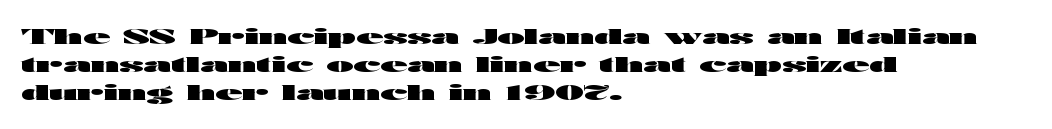
Q: Is the text bold? A: Yes.
Q: Is the text italic (slanted)? A: No, it is upright.
Q: Is the text underlined? A: No.
Q: How is the paragraph aligned? A: Left-aligned.
Q: Is the spacing between letters normal or unusually wide? A: Normal.
Q: Is the spacing between lines tight, normal or loose? A: Normal.
